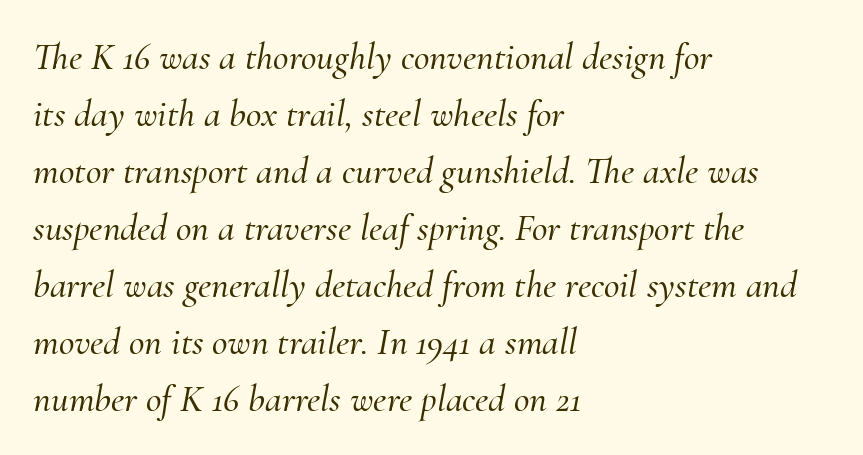
Q: Is the text italic (slanted)? A: Yes, it leans right by about 10 degrees.
Q: Is the typeface a serif or a sans-serif typeface? A: Serif.
Q: Is the text underlined? A: No.
Q: How is the paragraph aligned? A: Left-aligned.
Q: Is the spacing between letters normal or unusually wide? A: Normal.
Q: Is the spacing between lines tight, normal or loose? A: Normal.
Q: Width (condensed, normal, or wide)? A: Normal.
Q: Stroke contrast? A: Medium.
Q: x-height? A: Small.
Q: Monospaced? A: No.
